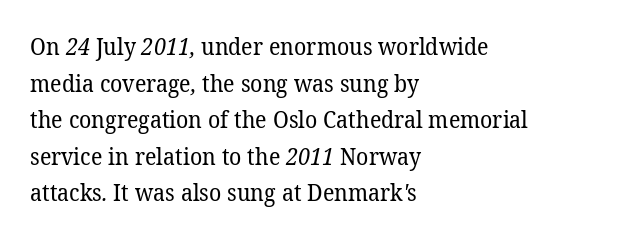
These lines sit exactly where default settings would place them. Teacher's note: observe the even left margin — that is flush-left alignment. Unmarked baselines from the first word to the last. The horizontal fit of the characters is conventional and even. Summary of weight: not heavy and not bold.
